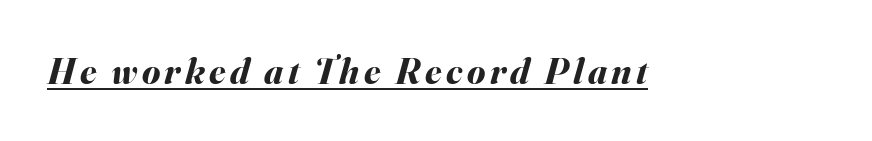
The image shows 37 px bold type, italic (leaning right); set underlined; medium stroke contrast and a small x-height.
